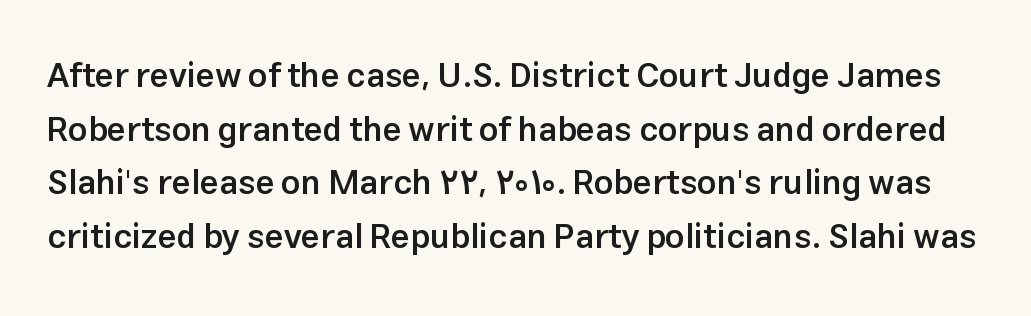
Q: Is the text bold? A: Semi-bold.
Q: Is the text italic (slanted)? A: No, it is upright.
Q: Is the typeface a serif or a sans-serif typeface? A: Sans-serif.
Q: Is the text underlined? A: No.
Q: Is the spacing between letters normal or unusually wide? A: Normal.
Q: Is the spacing between lines tight, normal or loose? A: Normal.
Q: Width (condensed, normal, or wide)? A: Normal.
Q: Stroke contrast? A: Low.
Q: x-height? A: Medium.
Q: Monospaced? A: No.
